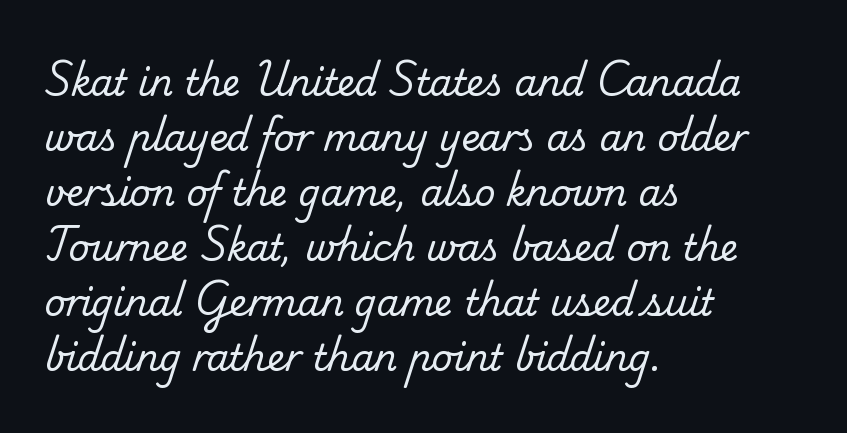
Q: Is the text bold? A: No.
Q: Is the typeface a serif or a sans-serif typeface? A: Serif.
Q: Is the text underlined? A: No.
Q: How is the paragraph aligned? A: Left-aligned.
Q: Is the spacing between letters normal or unusually wide? A: Normal.
Q: Is the spacing between lines tight, normal or loose? A: Normal.
Q: Width (condensed, normal, or wide)? A: Normal.
Q: Stroke contrast? A: Low.
Q: x-height? A: Small.
Q: Monospaced? A: No.
